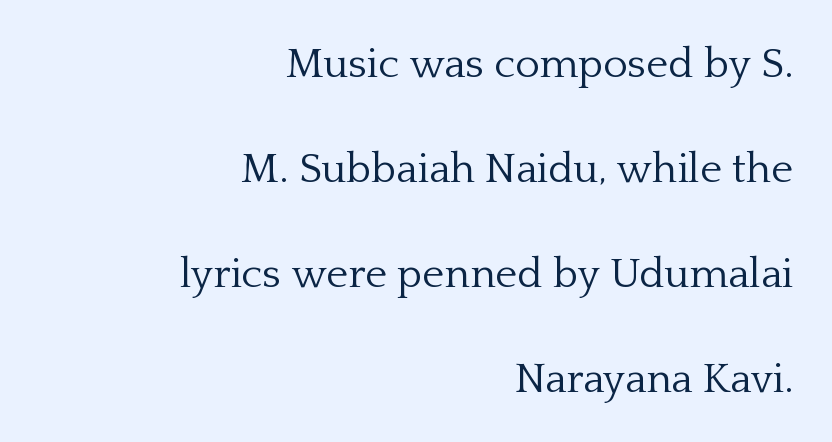
Q: Is the text bold? A: No.
Q: Is the text italic (slanted)? A: No, it is upright.
Q: Is the typeface a serif or a sans-serif typeface? A: Serif.
Q: Is the text underlined? A: No.
Q: How is the paragraph aligned? A: Right-aligned.
Q: Is the spacing between letters normal or unusually wide? A: Normal.
Q: Is the spacing between lines tight, normal or loose? A: Loose.
Q: Width (condensed, normal, or wide)? A: Normal.
Q: Stroke contrast? A: Low.
Q: x-height? A: Medium.
Q: Monospaced? A: No.
